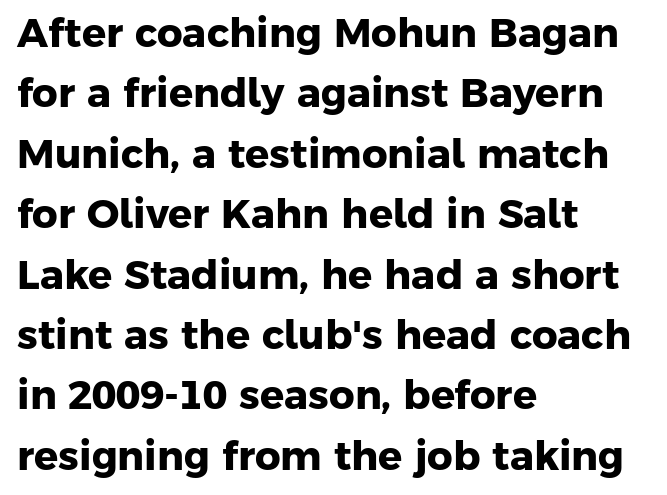
Q: Is the text bold? A: Yes.
Q: Is the typeface a serif or a sans-serif typeface? A: Sans-serif.
Q: Is the text underlined? A: No.
Q: How is the paragraph aligned? A: Left-aligned.
Q: Is the spacing between letters normal or unusually wide? A: Normal.
Q: Is the spacing between lines tight, normal or loose? A: Normal.
Q: Width (condensed, normal, or wide)? A: Normal.
Q: Stroke contrast? A: Low.
Q: x-height? A: Medium.
Q: Monospaced? A: No.
